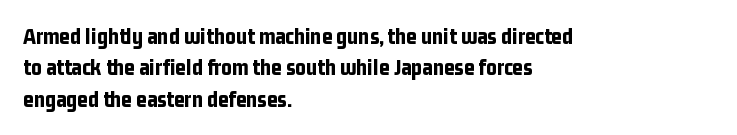
{"italic": "no", "bold": "yes", "underline": "no", "align": "left", "line_spacing": "normal", "line_spacing_ratio": 1.36, "letter_spacing": "normal", "letter_spacing_em": 0.0, "glyph_px": 23}
